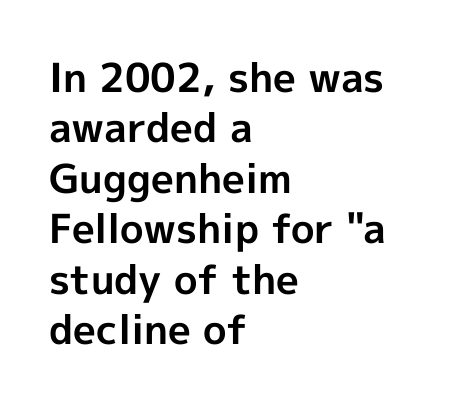
{"serif": "no", "italic": "no", "bold": "yes", "weight": "bold", "width": "normal", "x_height": "medium", "monospaced": "no", "underline": "no", "align": "left", "line_spacing": "normal", "line_spacing_ratio": 1.26, "letter_spacing": "normal", "letter_spacing_em": 0.0, "glyph_px": 40}
